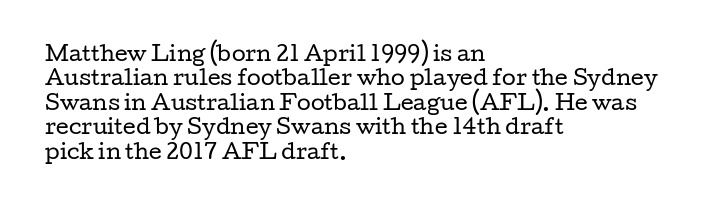
Q: Is the text bold? A: No.
Q: Is the text italic (slanted)? A: No, it is upright.
Q: Is the text underlined? A: No.
Q: How is the paragraph aligned? A: Left-aligned.
Q: Is the spacing between letters normal or unusually wide? A: Normal.
